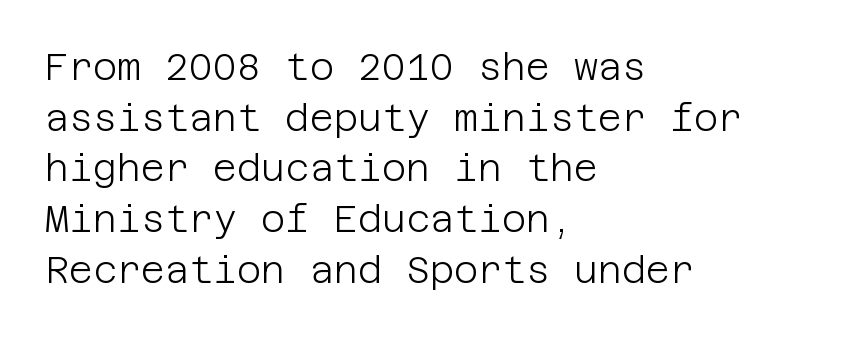
The image shows 37 px light sans-serif type, upright; set left-aligned, normal line spacing (1.37x), normal letter spacing, not underlined; low stroke contrast and a large x-height.
